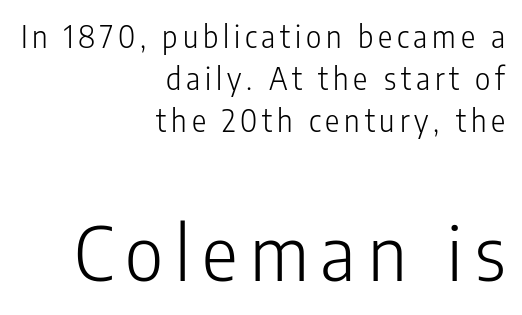
The image shows 75 px light, condensed sans-serif type, upright; set right-aligned, normal line spacing (1.4x), not underlined; the second (bottom) block is 2.5x larger; low stroke contrast and a medium x-height.
